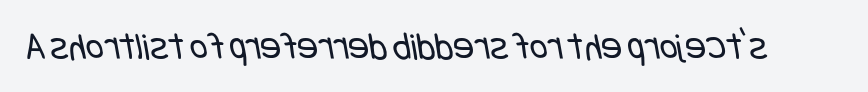
The image shows 39 px regular-weight, condensed sans-serif type; set normal letter spacing, not underlined; low stroke contrast and a large x-height.
